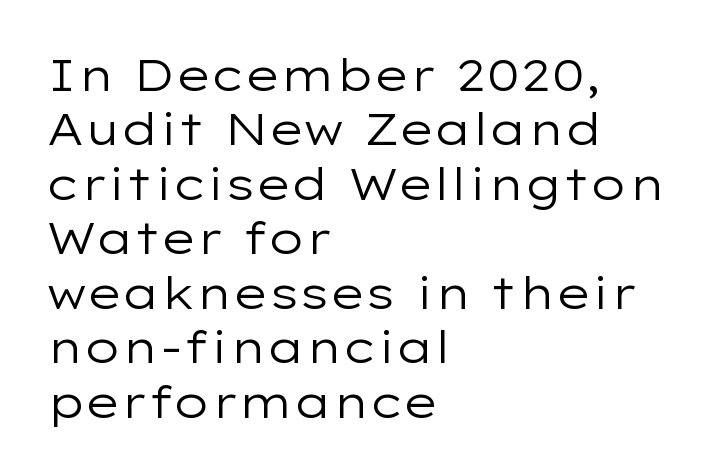
Q: Is the text bold? A: No.
Q: Is the text italic (slanted)? A: No, it is upright.
Q: Is the typeface a serif or a sans-serif typeface? A: Sans-serif.
Q: Is the text underlined? A: No.
Q: How is the paragraph aligned? A: Left-aligned.
Q: Is the spacing between letters normal or unusually wide? A: Normal.
Q: Width (condensed, normal, or wide)? A: Wide.
Q: Stroke contrast? A: Low.
Q: x-height? A: Medium.
Q: Monospaced? A: No.
